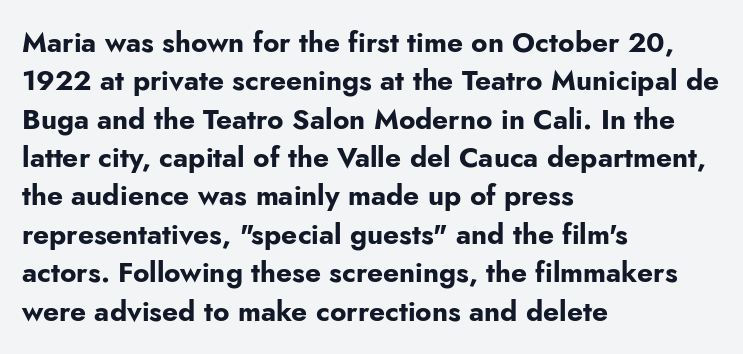
Q: Is the text bold? A: Yes.
Q: Is the text italic (slanted)? A: No, it is upright.
Q: Is the typeface a serif or a sans-serif typeface? A: Sans-serif.
Q: Is the text underlined? A: No.
Q: How is the paragraph aligned? A: Left-aligned.
Q: Is the spacing between letters normal or unusually wide? A: Normal.
Q: Is the spacing between lines tight, normal or loose? A: Normal.
Q: Width (condensed, normal, or wide)? A: Normal.
Q: Stroke contrast? A: Low.
Q: x-height? A: Small.
Q: Monospaced? A: No.
